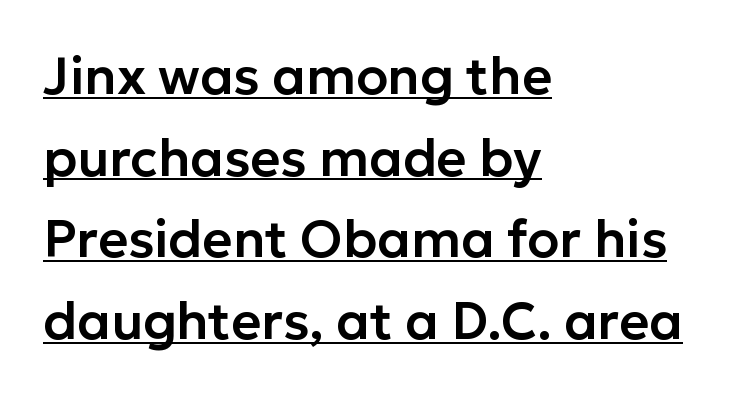
The image shows 52 px sans-serif type, upright; set left-aligned, normal line spacing (1.57x), normal letter spacing, underlined; low stroke contrast and a medium x-height.
